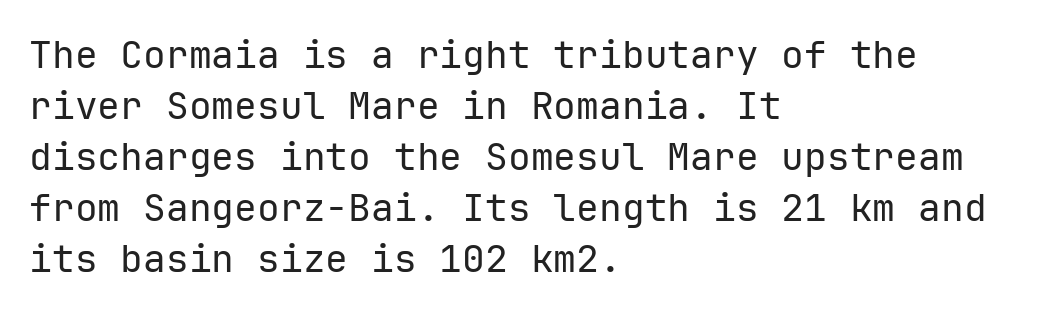
{"serif": "no", "italic": "no", "bold": "no", "weight": "regular", "width": "normal", "stroke_contrast": "low", "x_height": "medium", "monospaced": "yes", "underline": "no", "align": "left", "line_spacing": "normal", "line_spacing_ratio": 1.34, "letter_spacing": "normal", "letter_spacing_em": 0.0, "glyph_px": 38}
